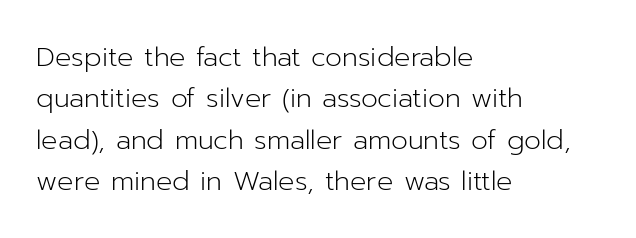
{"italic": "no", "bold": "no", "underline": "no", "align": "left", "line_spacing": "normal", "line_spacing_ratio": 1.53, "letter_spacing": "normal", "letter_spacing_em": 0.0, "glyph_px": 27}
